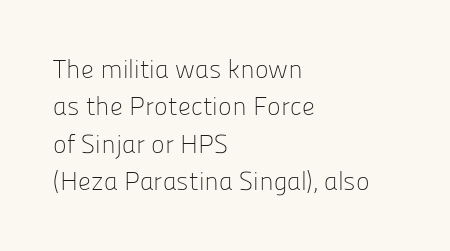
Q: Is the text bold? A: No.
Q: Is the text italic (slanted)? A: No, it is upright.
Q: Is the text underlined? A: No.
Q: How is the paragraph aligned? A: Left-aligned.
Q: Is the spacing between letters normal or unusually wide? A: Normal.
Q: Is the spacing between lines tight, normal or loose? A: Normal.
